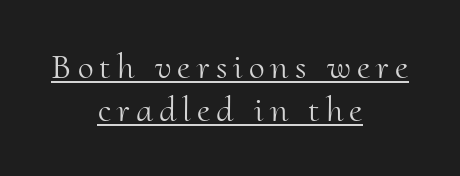
Q: Is the text bold? A: No.
Q: Is the text italic (slanted)? A: No, it is upright.
Q: Is the typeface a serif or a sans-serif typeface? A: Serif.
Q: Is the text underlined? A: Yes.
Q: How is the paragraph aligned? A: Centered.
Q: Width (condensed, normal, or wide)? A: Normal.
Q: Stroke contrast? A: Medium.
Q: x-height? A: Small.
Q: Monospaced? A: No.
